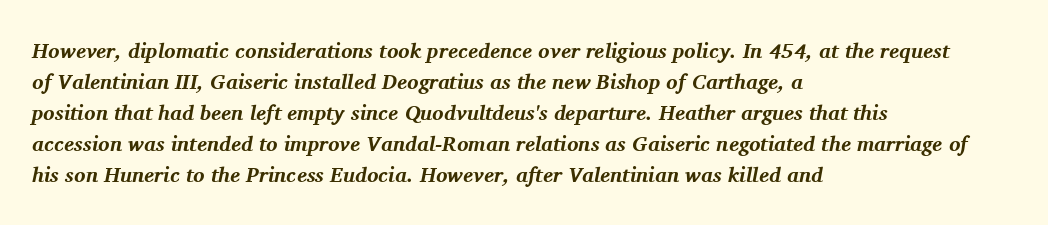
Students, this is bold: see how much ink each stroke carries. The string is rendered with underlining switched off. Honestly, the letter spacing is just normal — you wouldn't notice it. These lines sit exactly where default settings would place them. Notice how the passage keeps a crisp vertical edge on the left only.
